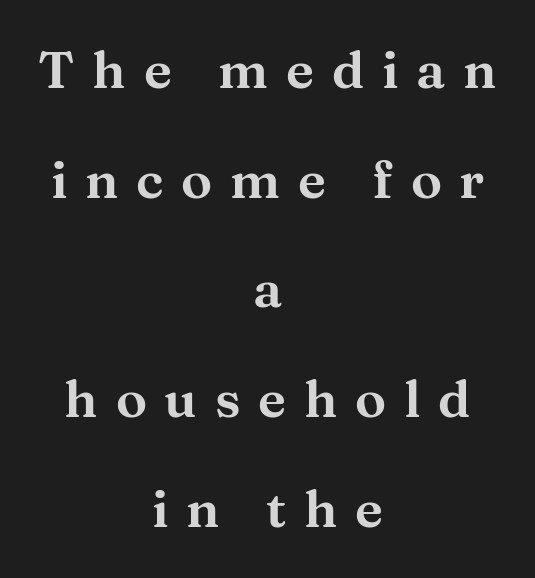
Every character sits straight up, as roman type does. The face used here is proportionally spaced, like ordinary book or web type. Characters follow at a spacing far wider than the type designer built in. The rendering shows small feet on the letterforms — a serif design. The leading is generous, giving the passage an open texture.
